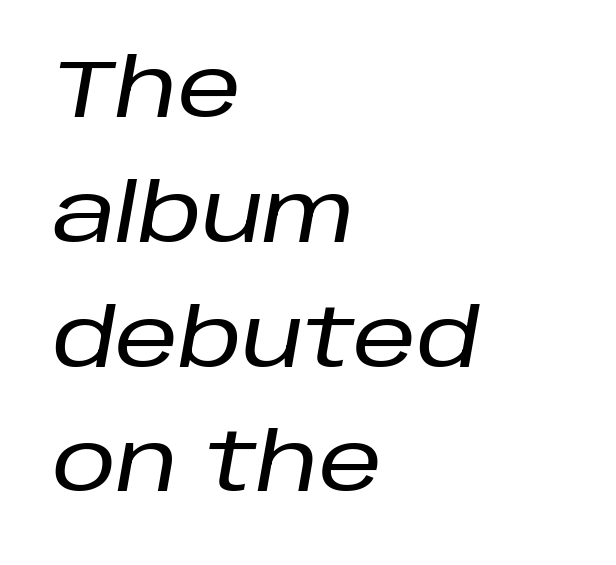
The image shows 80 px text type, italic (leaning right); set left-aligned, normal line spacing (1.56x), normal letter spacing, not underlined; low stroke contrast and a large x-height.
